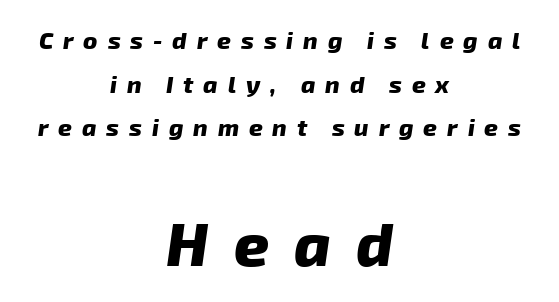
The image shows 61 px heavy sans-serif type; set centered, line spacing 1.82x, unusually wide letter spacing (+0.41 em), not underlined; the second (bottom) block is 2.54x larger; low stroke contrast and a medium x-height.
